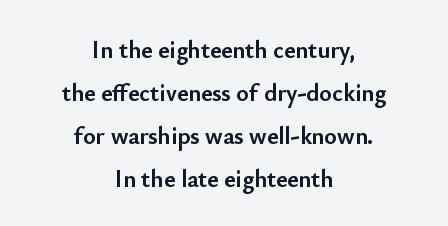
{"italic": "no", "bold": "yes", "underline": "no", "align": "center", "line_spacing_ratio": 1.79, "letter_spacing": "normal", "letter_spacing_em": 0.0, "glyph_px": 24}
